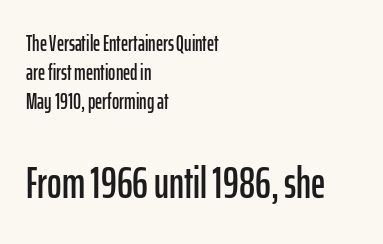
A sans-serif font was chosen for this passage. A typesetter would call this leading conventional body-copy spacing. Descenders hang freely into open space. Think of a printed novel: that variable character pitch is what you see here. Nobody touched the tracking dial on this one. Bigger letters appear in the bottom chunk; the top chunk is reduced.
